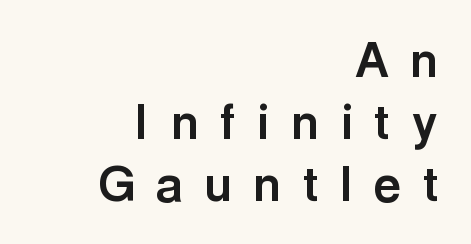
The image shows 48 px bold sans-serif type, upright; set right-aligned, normal line spacing (1.29x), unusually wide letter spacing (+0.45 em), not underlined; a medium x-height.
